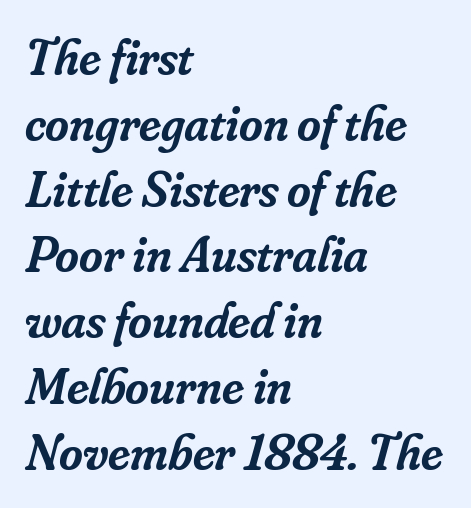
You can tell from the footed stems that serif type was used. Slightly chunky letters — semibold, I'd say, not full bold. This rendering leaves character spacing at its baseline value. A typesetter would call this proportional, since set widths differ per character. Left-aligned paragraph, ragged on the right.
